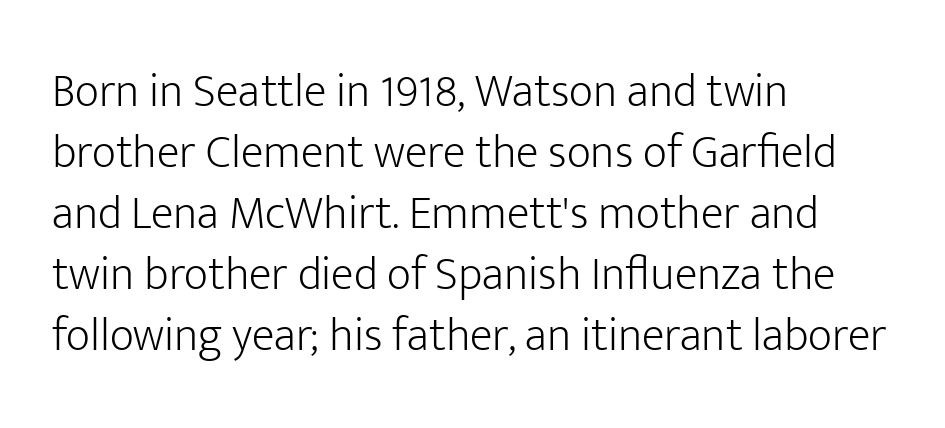
{"serif": "no", "italic": "no", "bold": "no", "weight": "light", "width": "normal", "stroke_contrast": "low", "x_height": "medium", "monospaced": "no", "underline": "no", "align": "left", "line_spacing": "normal", "line_spacing_ratio": 1.3, "letter_spacing": "normal", "letter_spacing_em": 0.0, "glyph_px": 47}
